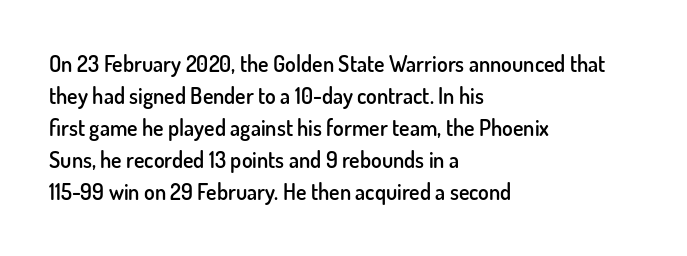
The image shows 22 px text type, upright; set left-aligned, normal line spacing (1.46x), normal letter spacing, not underlined.
